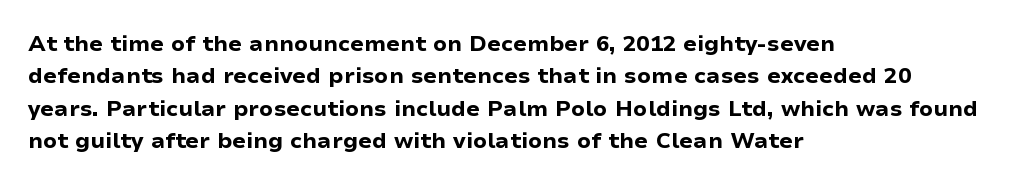
Q: Is the text bold? A: Yes.
Q: Is the text italic (slanted)? A: No, it is upright.
Q: Is the text underlined? A: No.
Q: How is the paragraph aligned? A: Left-aligned.
Q: Is the spacing between letters normal or unusually wide? A: Normal.
Q: Is the spacing between lines tight, normal or loose? A: Normal.
